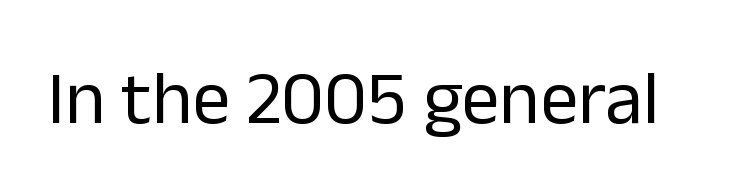
{"serif": "no", "italic": "no", "bold": "no", "weight": "regular", "width": "normal", "stroke_contrast": "low", "x_height": "medium", "monospaced": "no", "underline": "no", "letter_spacing": "normal", "letter_spacing_em": 0.0, "glyph_px": 76}
